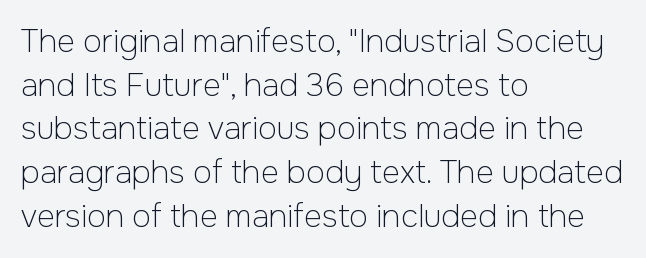
Vertically, the passage feels balanced, rows spaced as you'd expect. The face used here is a sans, in the tradition of grotesques and geometrics. A typesetter would call this proportional, since set widths differ per character. Letter spacing: default. The baseline area is clear. No italicization has been applied; the sample stays upright.
